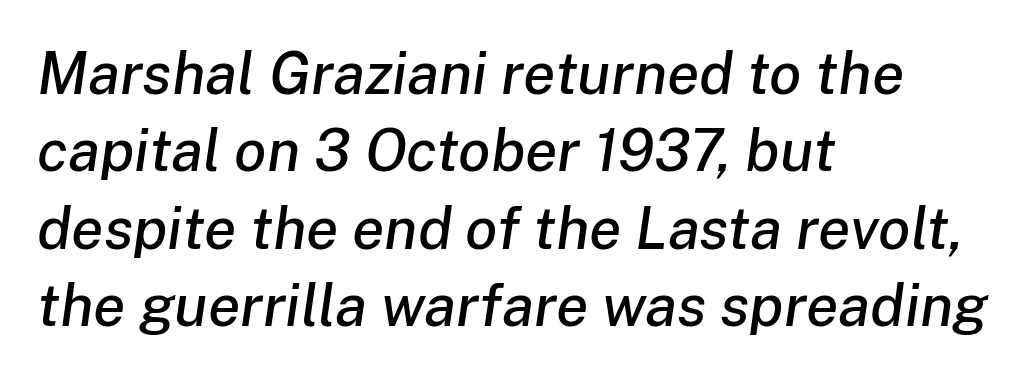
{"italic": "yes", "lean": "right", "slant_degrees": 8, "width": "normal", "stroke_contrast": "low", "x_height": "medium", "monospaced": "no", "underline": "no", "align": "left", "line_spacing": "normal", "line_spacing_ratio": 1.31, "letter_spacing": "normal", "letter_spacing_em": 0.0, "glyph_px": 59}
